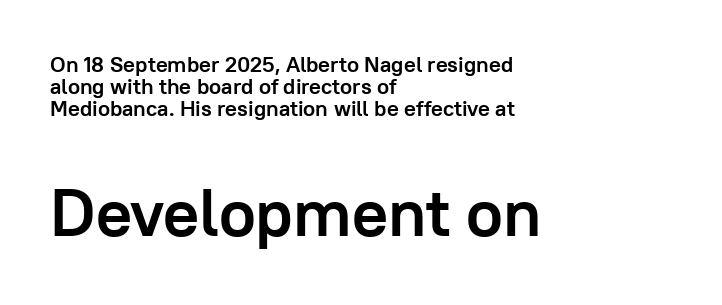
The image shows 67 px semibold sans-serif type, upright; set left-aligned, tight line spacing (0.99x), normal letter spacing, not underlined; the second (bottom) block is 3.05x larger; low stroke contrast and a medium x-height.
